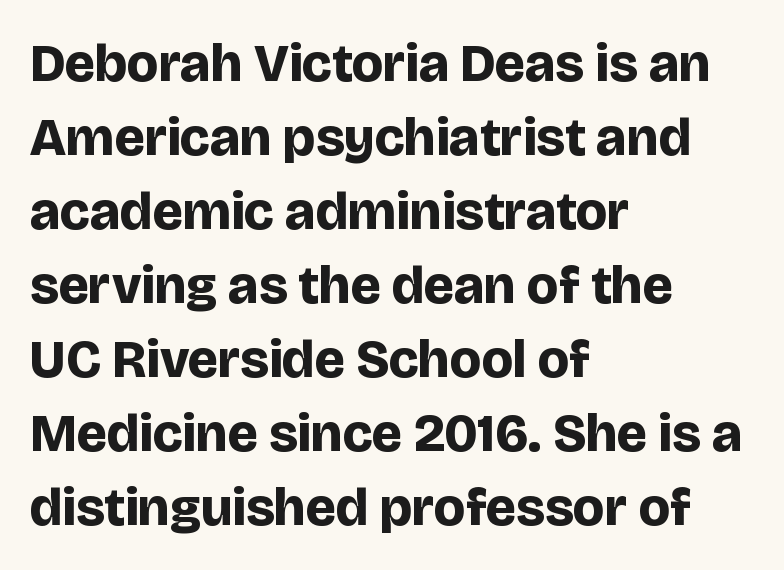
{"serif": "no", "italic": "no", "bold": "yes", "weight": "bold", "width": "normal", "stroke_contrast": "low", "x_height": "large", "monospaced": "no", "underline": "no", "align": "left", "line_spacing": "normal", "line_spacing_ratio": 1.37, "letter_spacing": "normal", "letter_spacing_em": 0.0, "glyph_px": 54}
